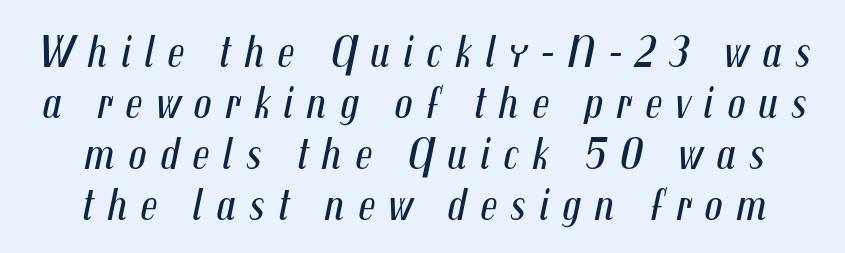
Rule under the text: the space is simply empty. A quiet, ordinary-to-light weight characterises the typeface. A typesetter would call this proportional, since set widths differ per character. Honestly, the rows look squashed on top of each other.
